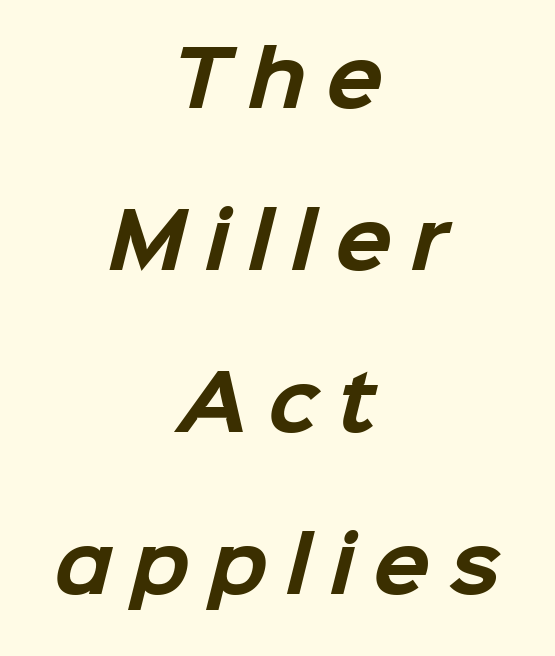
The image shows 75 px bold sans-serif type; set centered, loose line spacing (2.16x), unusually wide letter spacing (+0.25 em), not underlined; low stroke contrast and a medium x-height.
